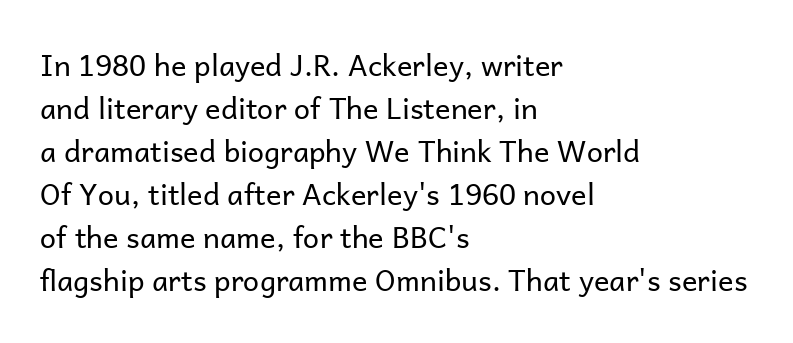
Q: Is the text bold? A: No.
Q: Is the text italic (slanted)? A: No, it is upright.
Q: Is the typeface a serif or a sans-serif typeface? A: Sans-serif.
Q: Is the text underlined? A: No.
Q: How is the paragraph aligned? A: Left-aligned.
Q: Is the spacing between letters normal or unusually wide? A: Normal.
Q: Is the spacing between lines tight, normal or loose? A: Normal.
Q: Width (condensed, normal, or wide)? A: Normal.
Q: Stroke contrast? A: Low.
Q: x-height? A: Medium.
Q: Monospaced? A: No.
